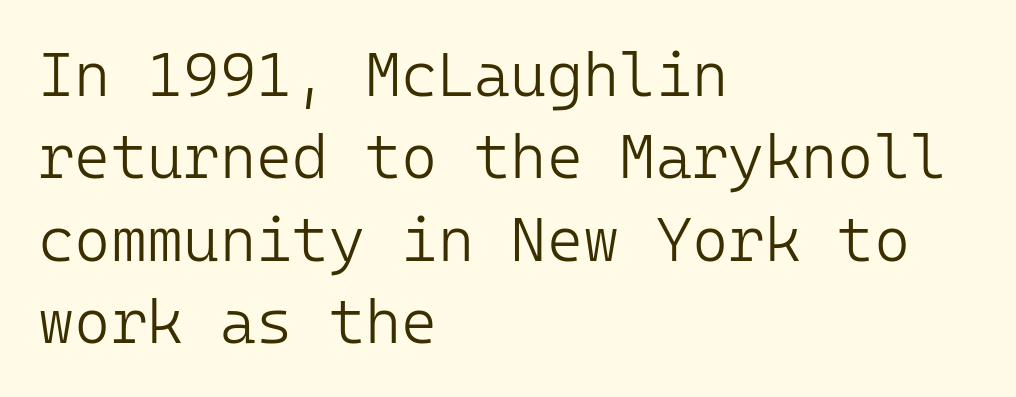
Q: Is the text bold? A: No.
Q: Is the text italic (slanted)? A: No, it is upright.
Q: Is the typeface a serif or a sans-serif typeface? A: Sans-serif.
Q: Is the text underlined? A: No.
Q: How is the paragraph aligned? A: Left-aligned.
Q: Is the spacing between letters normal or unusually wide? A: Normal.
Q: Is the spacing between lines tight, normal or loose? A: Normal.
Q: Width (condensed, normal, or wide)? A: Normal.
Q: Stroke contrast? A: Low.
Q: x-height? A: Medium.
